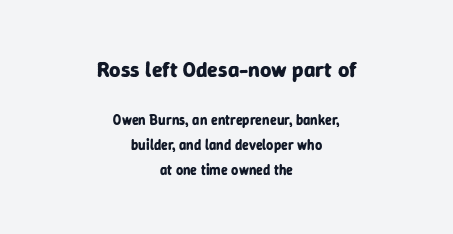
The type sits square on the baseline with zero lean. Spacing between characters is what you'd get straight out of the box. The strip under each line holds only bare page. The typesetter chose a symmetrical, centered arrangement here. Between these two stacked blocks, the higher one wins on size.
